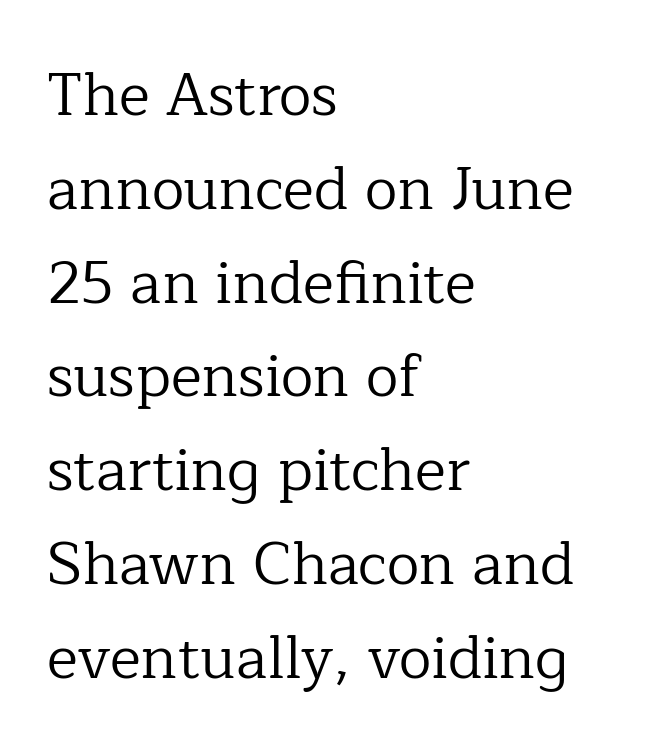
{"serif": "yes", "italic": "no", "bold": "no", "weight": "regular", "width": "normal", "stroke_contrast": "low", "x_height": "medium", "monospaced": "no", "underline": "no", "align": "left", "line_spacing": "normal", "line_spacing_ratio": 1.59, "letter_spacing": "normal", "letter_spacing_em": 0.0, "glyph_px": 59}
